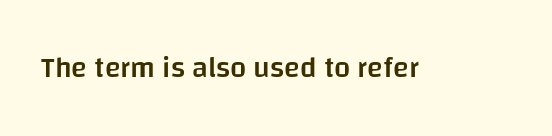
A semibold gives these letters moderate extra thickness, short of bold. Each letter keeps its own natural width here, so spacing adapts to shape. The strip under each line holds only bare page. Between one letter and the next there's only the usual sliver of space. Tall strokes in this sample are plumb rather than angled. Note: no serifs on the glyphs.
